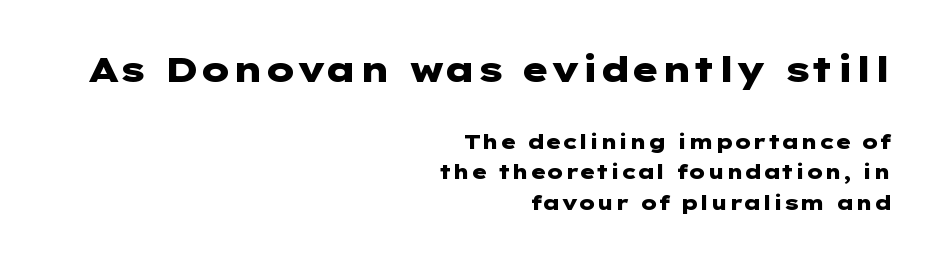
Posture: straight, roman, zero tilt. If you drew a ruler down the right edge, every line would touch it. There is no visible air inserted between adjacent glyphs. Type size steps down from the first block to the second. Emphasis by weight is at full strength: bold.
